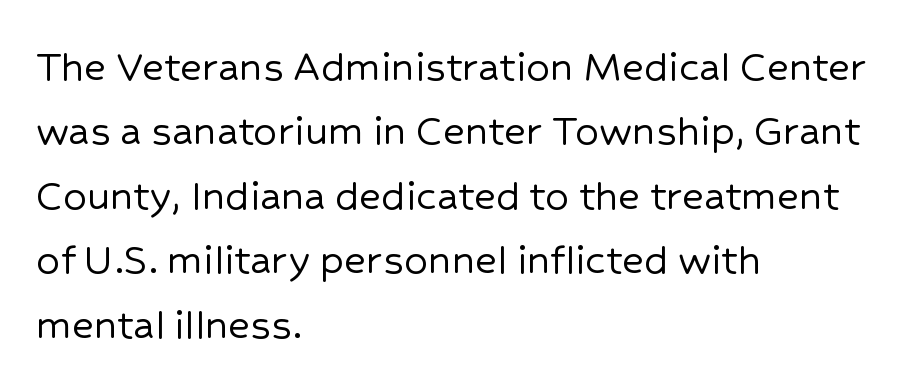
The rendering uses natural spacing where letterforms have individual widths. The space beneath each line is pristine and unruled. A student would call this left alignment; a typographer would say flush left, rag right. The tracking reads as untouched default to a designer's eye.
